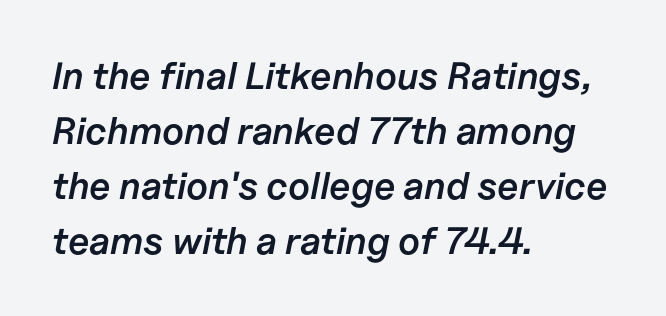
Q: Is the text bold? A: Semi-bold.
Q: Is the text italic (slanted)? A: Yes, it leans right by about 11 degrees.
Q: Is the text underlined? A: No.
Q: How is the paragraph aligned? A: Left-aligned.
Q: Is the spacing between letters normal or unusually wide? A: Normal.
Q: Is the spacing between lines tight, normal or loose? A: Normal.
Q: Width (condensed, normal, or wide)? A: Normal.
Q: Stroke contrast? A: Low.
Q: x-height? A: Medium.
Q: Monospaced? A: No.
